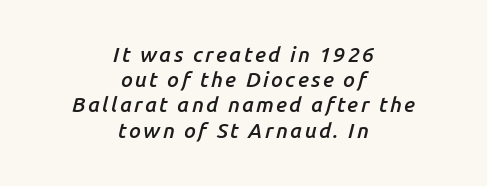
Q: Is the text bold? A: Semi-bold.
Q: Is the text italic (slanted)? A: Yes, it leans right by about 14 degrees.
Q: Is the text underlined? A: No.
Q: How is the paragraph aligned? A: Centered.
